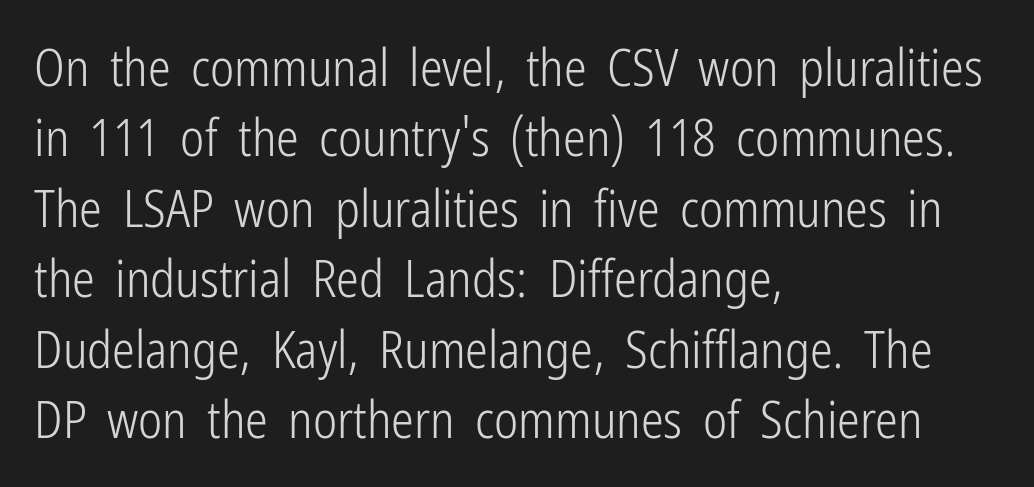
Q: Is the text bold? A: No.
Q: Is the text italic (slanted)? A: No, it is upright.
Q: Is the typeface a serif or a sans-serif typeface? A: Sans-serif.
Q: Is the text underlined? A: No.
Q: How is the paragraph aligned? A: Left-aligned.
Q: Is the spacing between letters normal or unusually wide? A: Normal.
Q: Is the spacing between lines tight, normal or loose? A: Normal.
Q: Width (condensed, normal, or wide)? A: Condensed.
Q: Stroke contrast? A: Low.
Q: x-height? A: Medium.
Q: Monospaced? A: No.
